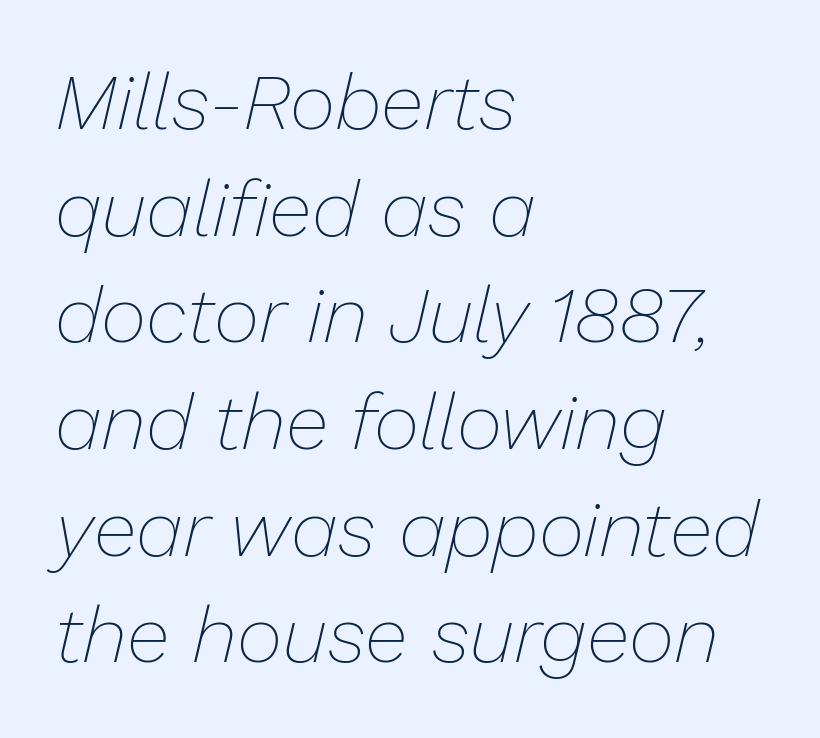
The image shows 79 px thin type, italic (leaning right); set left-aligned, normal line spacing (1.35x), normal letter spacing, not underlined; low stroke contrast and a medium x-height.
